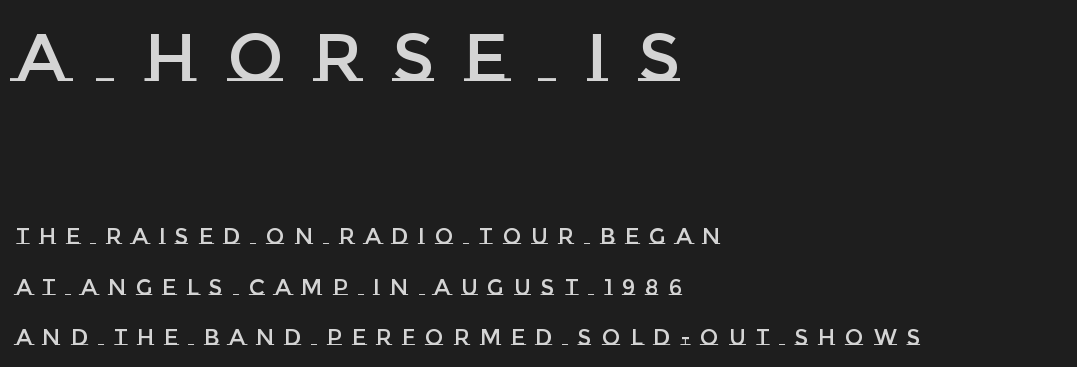
Q: Is the text italic (slanted)? A: No, it is upright.
Q: Is the text underlined? A: No.
Q: How is the paragraph aligned? A: Left-aligned.
Q: Is the spacing between letters normal or unusually wide? A: Unusually wide.
Q: Is the spacing between lines tight, normal or loose? A: Loose.
Q: Which block of text is set in a larger size, the first (top) or the second (bottom)? A: The first (top) one.
Q: Width (condensed, normal, or wide)? A: Normal.
Q: Stroke contrast? A: Low.
Q: x-height? A: Large.
Q: Monospaced? A: No.
